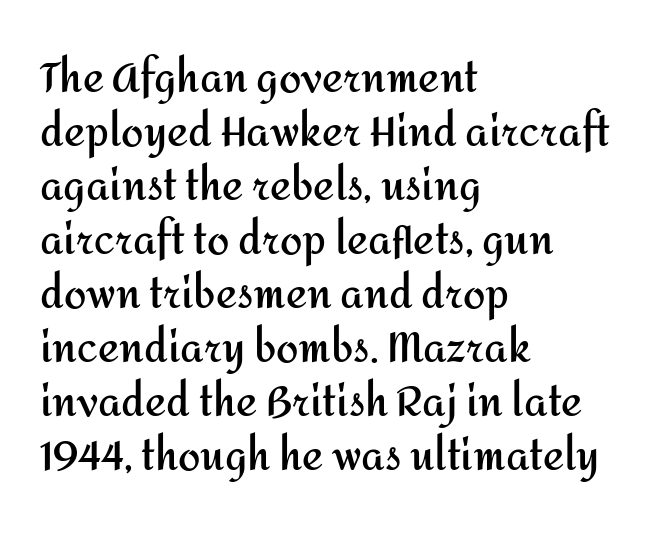
The image shows 40 px semibold sans-serif type, upright; set left-aligned, normal line spacing (1.35x), normal letter spacing, not underlined; medium stroke contrast and a medium x-height.
